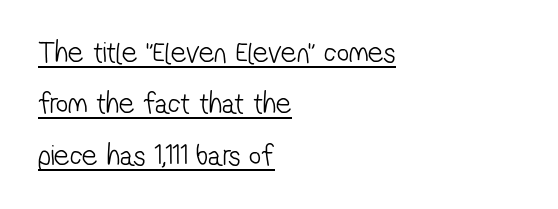
The image shows 30 px light, condensed sans-serif type; set left-aligned, line spacing 1.71x, normal letter spacing, underlined; low stroke contrast and a medium x-height.
